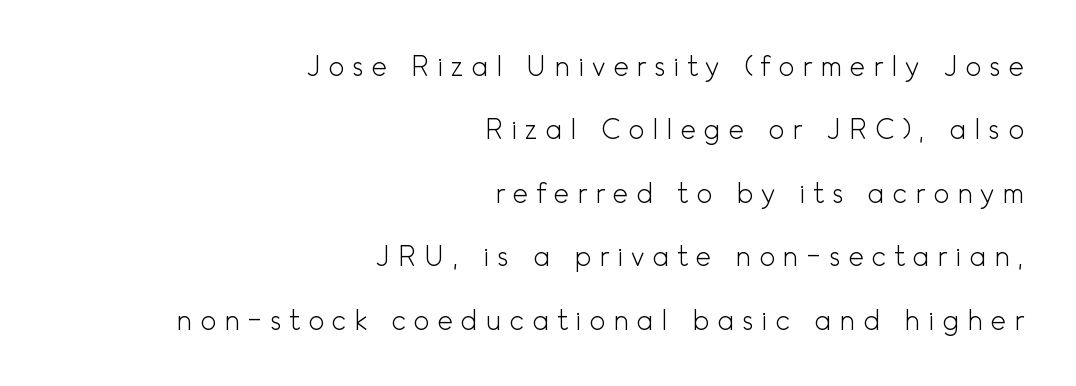
{"italic": "no", "bold": "no", "underline": "no", "align": "right", "line_spacing": "loose", "line_spacing_ratio": 2.35, "letter_spacing": "wide", "letter_spacing_em": 0.28, "glyph_px": 27}
